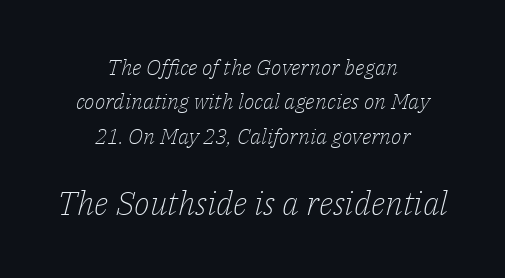
Spacing verdict: proportional, widths tailored to each character. No word sits above an underline. The strokes carry an ordinary text weight at most. Layout note: lines centered. The face used here appears at its bigger size in the lower chunk.
